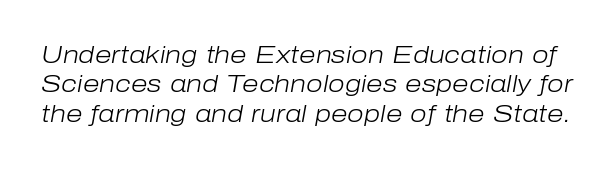
Q: Is the text bold? A: No.
Q: Is the text italic (slanted)? A: Yes, it leans right by about 10 degrees.
Q: Is the text underlined? A: No.
Q: Is the spacing between letters normal or unusually wide? A: Normal.
